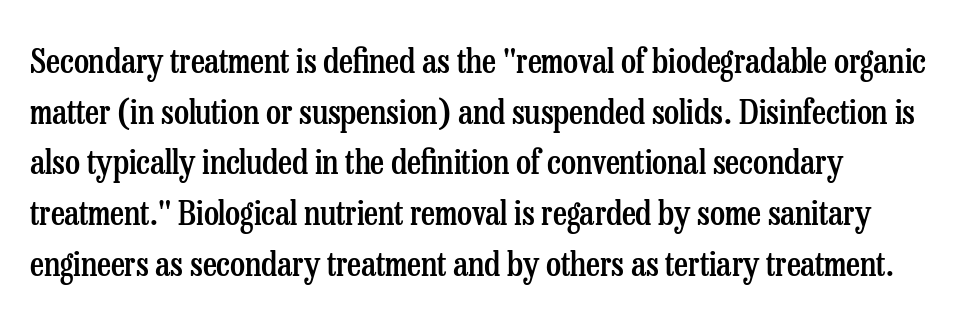
The image shows 34 px semibold, condensed serif type, upright; set left-aligned, normal line spacing (1.49x), normal letter spacing, not underlined; low stroke contrast and a medium x-height.
